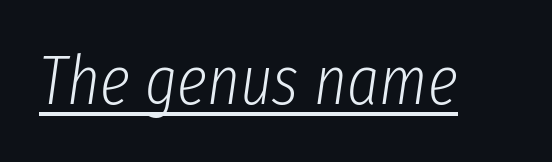
Q: Is the text bold? A: No.
Q: Is the text italic (slanted)? A: Yes, it leans right by about 8 degrees.
Q: Is the text underlined? A: Yes.
Q: Is the spacing between letters normal or unusually wide? A: Normal.
Q: Width (condensed, normal, or wide)? A: Condensed.
Q: Stroke contrast? A: Low.
Q: x-height? A: Medium.
Q: Monospaced? A: No.
